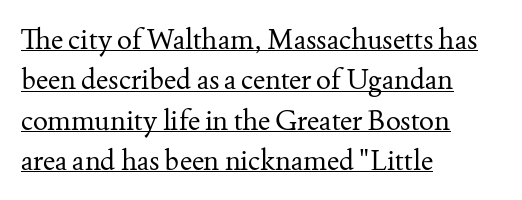
Q: Is the text bold? A: No.
Q: Is the text italic (slanted)? A: No, it is upright.
Q: Is the typeface a serif or a sans-serif typeface? A: Serif.
Q: Is the text underlined? A: Yes.
Q: How is the paragraph aligned? A: Left-aligned.
Q: Is the spacing between letters normal or unusually wide? A: Normal.
Q: Is the spacing between lines tight, normal or loose? A: Normal.
Q: Width (condensed, normal, or wide)? A: Normal.
Q: Stroke contrast? A: Medium.
Q: x-height? A: Small.
Q: Monospaced? A: No.
